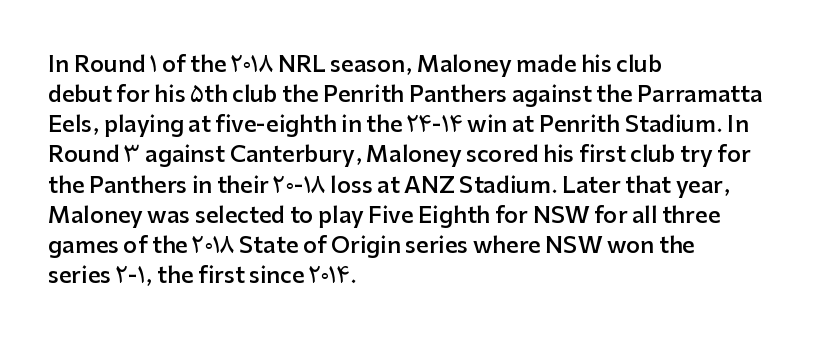
The rows are spaced the way most documents space them. Default kerning and tracking; the words read as compact shapes. Reading down the block, your eye returns to a fixed left position each line. The lettering stays uniformly vertical, giving the passage a roman look. Set as a demibold, roughly 600 on the weight scale.
